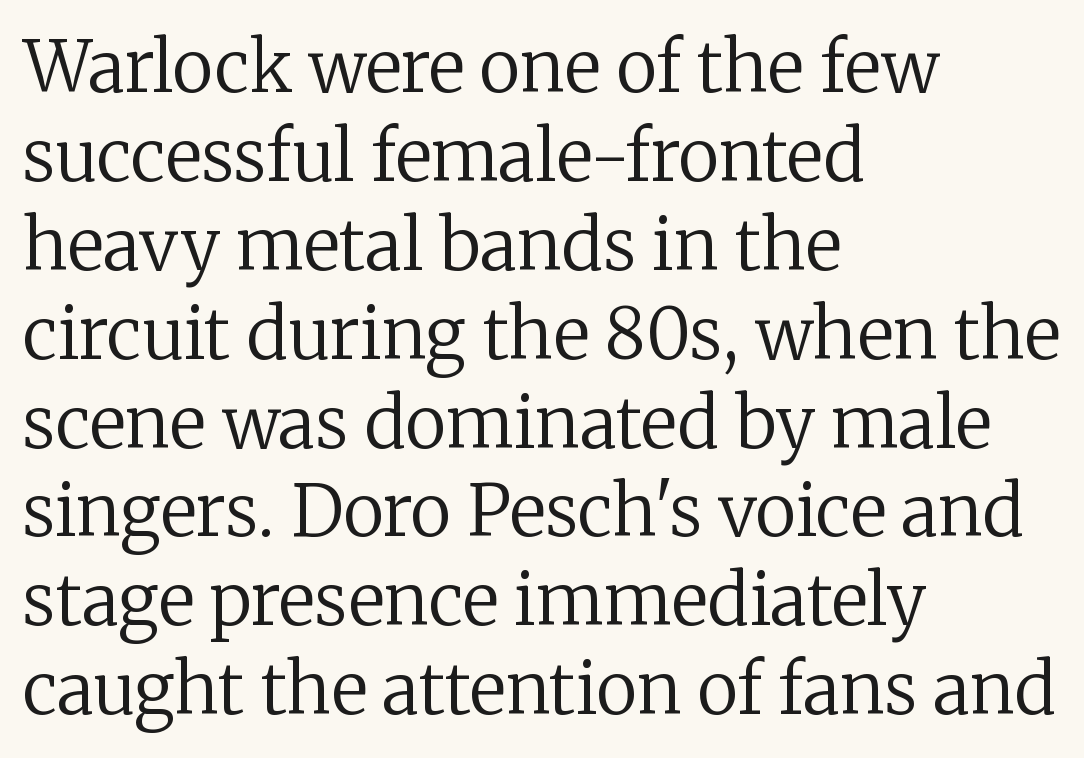
{"serif": "yes", "italic": "no", "bold": "no", "weight": "regular", "width": "normal", "stroke_contrast": "low", "x_height": "medium", "monospaced": "no", "underline": "no", "align": "left", "line_spacing": "normal", "line_spacing_ratio": 1.27, "letter_spacing": "normal", "letter_spacing_em": 0.0, "glyph_px": 70}
